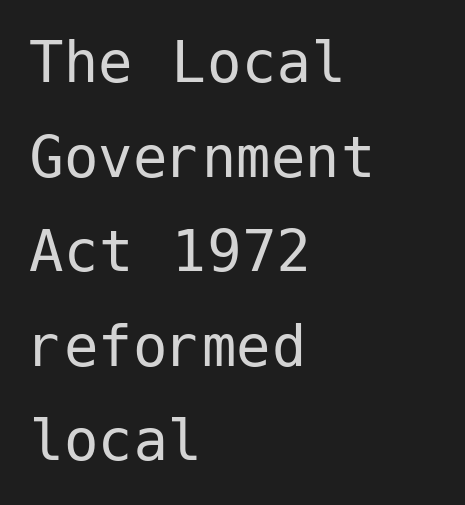
Lines of text with bare space underneath. The letters carry no serifs — their stems end cleanly without finishing strokes. This reads as an unemphasized weight, regular at the heaviest. In terms of posture, this sample is upright.
